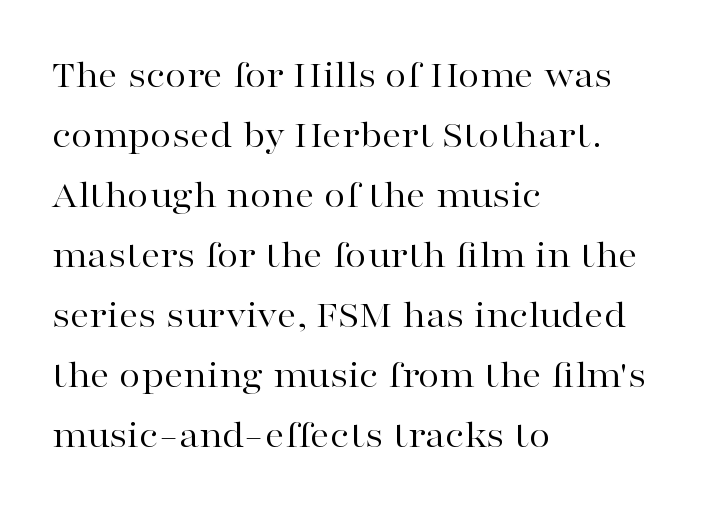
The passage is arranged the way most books set body copy — flush left. Unlike a clean sans, this face finishes its strokes with serifs. A typesetter would call this leading conventional body-copy spacing. The rendering uses natural spacing where letterforms have individual widths. The face looks like a standard text weight, possibly lighter. The passage shown has conventional tracking throughout.
